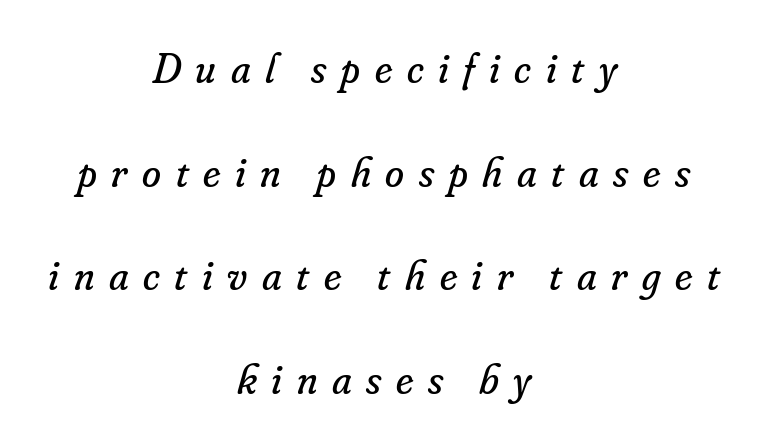
{"serif": "yes", "italic": "yes", "lean": "right", "slant_degrees": 16, "bold": "no", "weight": "regular", "width": "normal", "stroke_contrast": "low", "x_height": "small", "monospaced": "no", "underline": "no", "align": "center", "line_spacing": "loose", "line_spacing_ratio": 2.41, "letter_spacing": "wide", "letter_spacing_em": 0.34, "glyph_px": 43}
